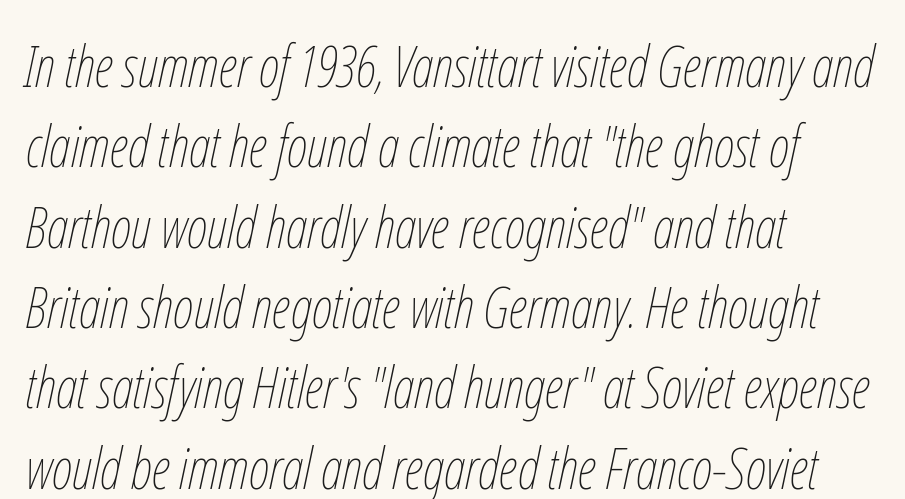
Q: Is the text bold? A: No.
Q: Is the text italic (slanted)? A: Yes, it leans right by about 12 degrees.
Q: Is the text underlined? A: No.
Q: How is the paragraph aligned? A: Left-aligned.
Q: Is the spacing between letters normal or unusually wide? A: Normal.
Q: Is the spacing between lines tight, normal or loose? A: Normal.
Q: Width (condensed, normal, or wide)? A: Condensed.
Q: Stroke contrast? A: Low.
Q: x-height? A: Medium.
Q: Monospaced? A: No.
